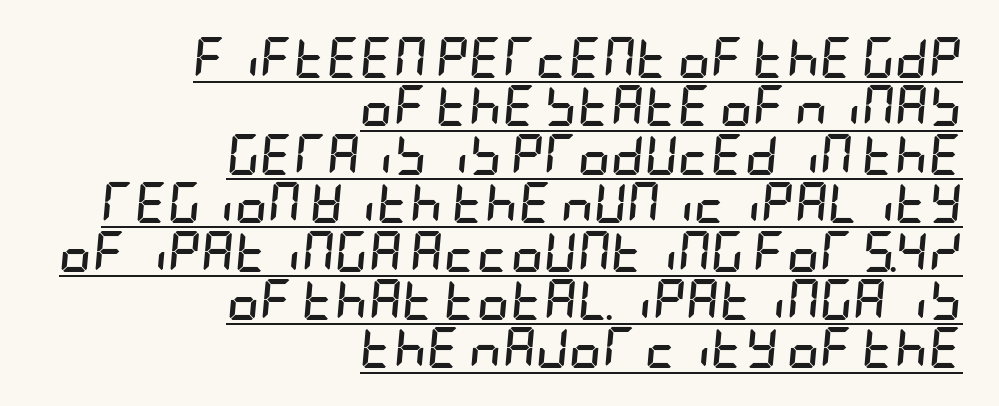
Its strokes are broad and dark, the hallmark of bold type. Quick note: italic. The line texture is even and compact thanks to regular tracking. A flush-right, rag-left setting is used for this passage. Compared with undecorated copy, this sample adds a rule below the words.
